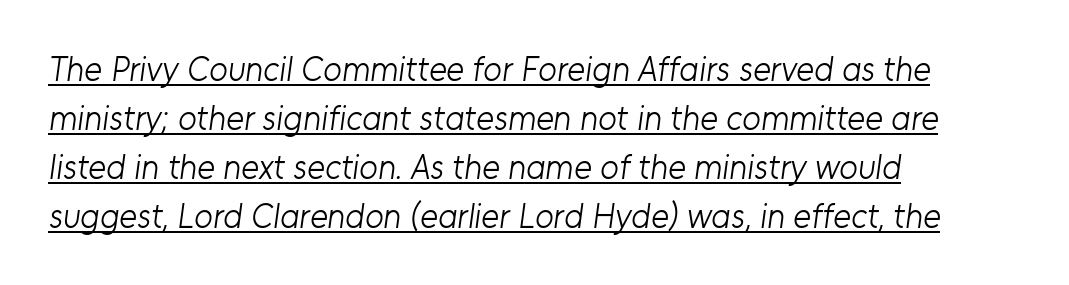
The image shows 34 px light sans-serif type; set left-aligned, normal line spacing (1.44x), normal letter spacing, underlined; low stroke contrast and a medium x-height.
